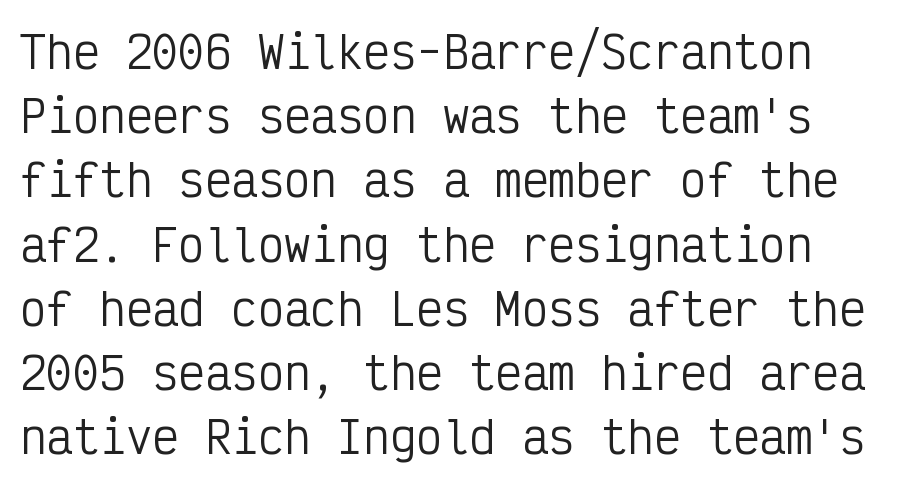
{"serif": "no", "italic": "no", "bold": "no", "weight": "regular", "width": "condensed", "stroke_contrast": "low", "x_height": "medium", "monospaced": "yes", "underline": "no", "line_spacing": "normal", "line_spacing_ratio": 1.46, "letter_spacing": "normal", "letter_spacing_em": 0.0, "glyph_px": 44}
